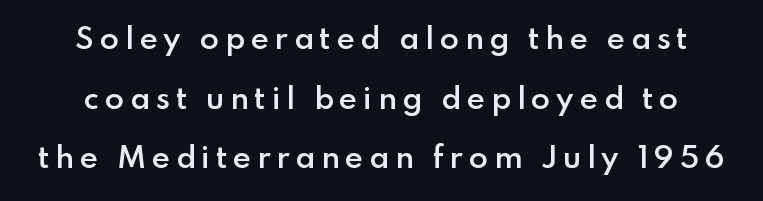
You can tell from the bare stems that sans-serif type was used. Its strokes are somewhat broadened, the hallmark of semibold type. Tracking value appears strongly positive — letters spread wide. A roman cut, with each character standing at attention. Underlining? Definitely not there.
